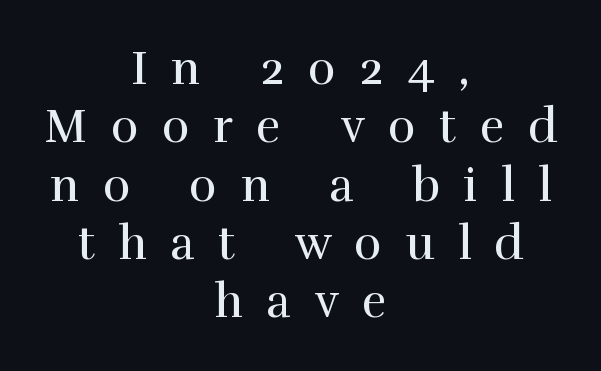
Q: Is the text bold? A: No.
Q: Is the text italic (slanted)? A: No, it is upright.
Q: Is the typeface a serif or a sans-serif typeface? A: Serif.
Q: Is the text underlined? A: No.
Q: How is the paragraph aligned? A: Centered.
Q: Is the spacing between letters normal or unusually wide? A: Unusually wide.
Q: Width (condensed, normal, or wide)? A: Normal.
Q: x-height? A: Medium.
Q: Monospaced? A: No.
